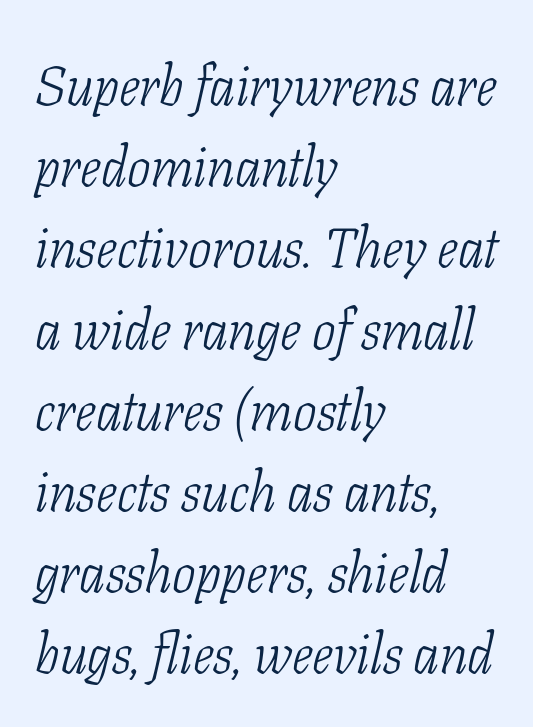
{"serif": "yes", "italic": "yes", "lean": "right", "slant_degrees": 11, "bold": "no", "weight": "light", "width": "condensed", "stroke_contrast": "low", "x_height": "medium", "monospaced": "no", "underline": "no", "align": "left", "line_spacing": "normal", "line_spacing_ratio": 1.45, "letter_spacing": "normal", "letter_spacing_em": 0.0, "glyph_px": 56}
